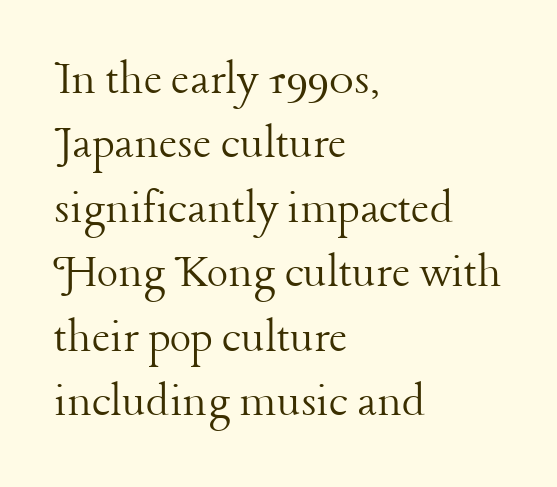
{"serif": "yes", "italic": "no", "bold": "no", "weight": "light", "width": "normal", "stroke_contrast": "low", "x_height": "medium", "monospaced": "no", "underline": "no", "align": "left", "line_spacing": "normal", "line_spacing_ratio": 1.29, "letter_spacing": "normal", "letter_spacing_em": 0.0, "glyph_px": 50}
